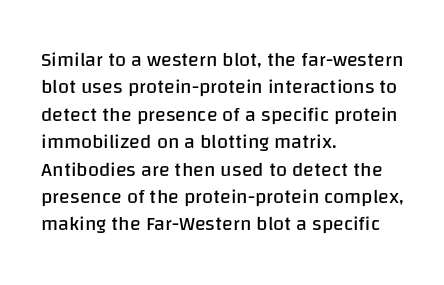
Caption: standard tracking, unaltered. Alignment: flush left. Line spacing here is normal. Weight: not bold — regular or lighter.
